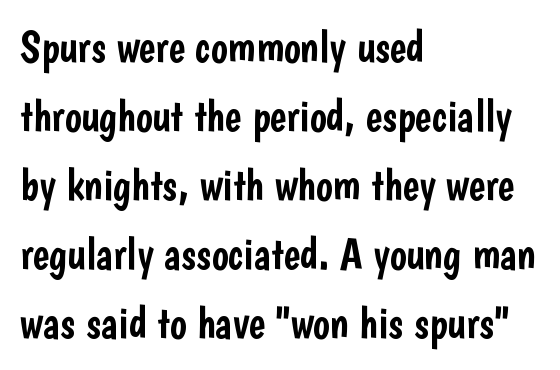
Q: Is the text italic (slanted)? A: No, it is upright.
Q: Is the typeface a serif or a sans-serif typeface? A: Sans-serif.
Q: Is the text underlined? A: No.
Q: How is the paragraph aligned? A: Left-aligned.
Q: Is the spacing between letters normal or unusually wide? A: Normal.
Q: Is the spacing between lines tight, normal or loose? A: Normal.
Q: Width (condensed, normal, or wide)? A: Condensed.
Q: Stroke contrast? A: Low.
Q: x-height? A: Medium.
Q: Monospaced? A: No.
